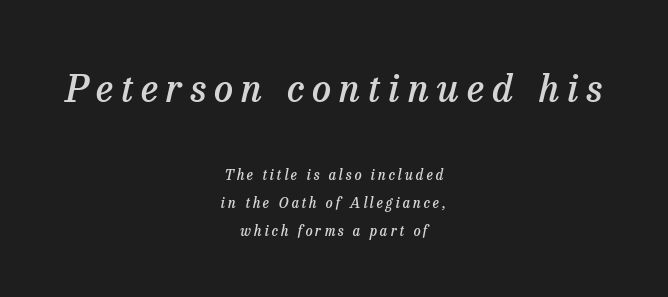
The image shows 38 px semibold serif type, italic (leaning right); set centered, loose line spacing (2.03x), unusually wide letter spacing (+0.21 em), not underlined; the first (top) block is 2.71x larger; low stroke contrast and a medium x-height.
